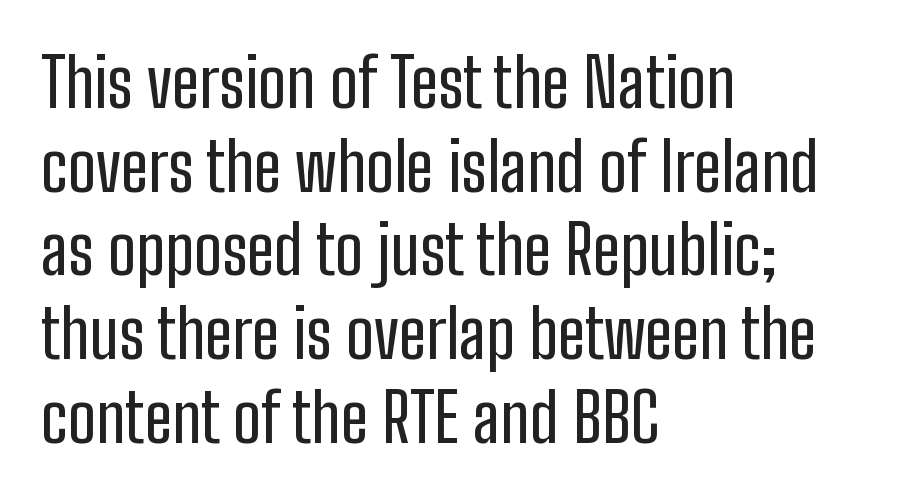
Nobody drew a line under any word here. The setting favours the left margin, as ordinary paragraphs usually do. No feet cap the strokes, marking this as sans-serif type. Tall strokes in this sample are plumb rather than angled. Standard letterfit; no display-style spreading of the glyphs. Spacing verdict: proportional, widths tailored to each character.
